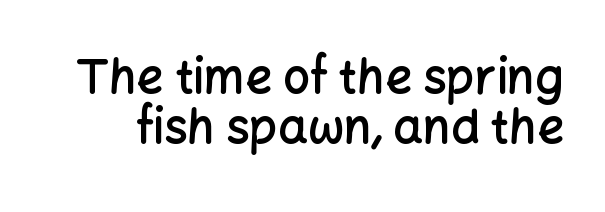
Q: Is the text bold? A: Semi-bold.
Q: Is the text italic (slanted)? A: No, it is upright.
Q: Is the typeface a serif or a sans-serif typeface? A: Sans-serif.
Q: Is the text underlined? A: No.
Q: Is the spacing between letters normal or unusually wide? A: Normal.
Q: Is the spacing between lines tight, normal or loose? A: Tight.
Q: Width (condensed, normal, or wide)? A: Normal.
Q: Stroke contrast? A: Low.
Q: x-height? A: Medium.
Q: Monospaced? A: No.
